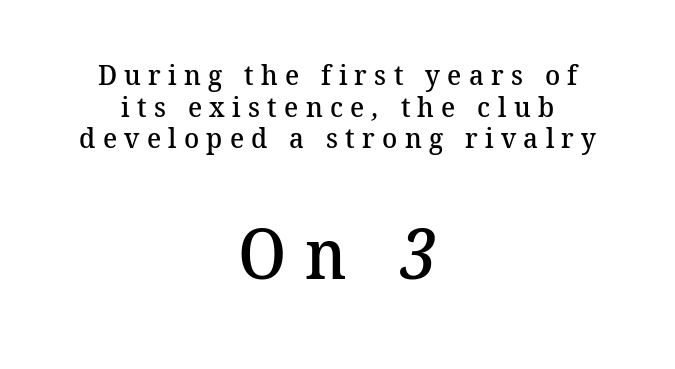
Neither beginnings nor endings align; midpoints do. Here the glyphs are tracked loosely, breaking word shapes into spaced letters. Observe the serifs anchoring each vertical stroke in this sample. A typesetter would call this proportional, since set widths differ per character.
